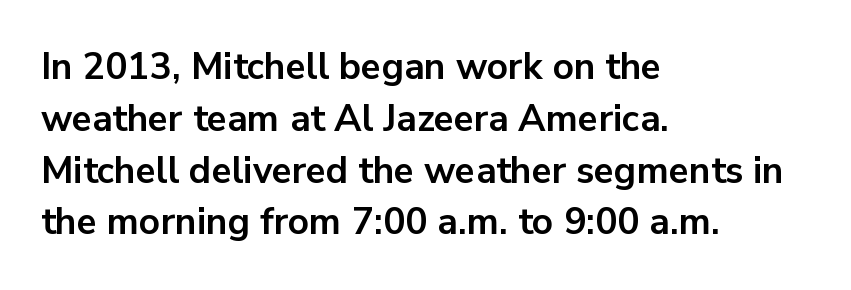
The image shows 37 px bold sans-serif type, upright; set left-aligned, normal line spacing (1.4x), normal letter spacing, not underlined; low stroke contrast and a medium x-height.
